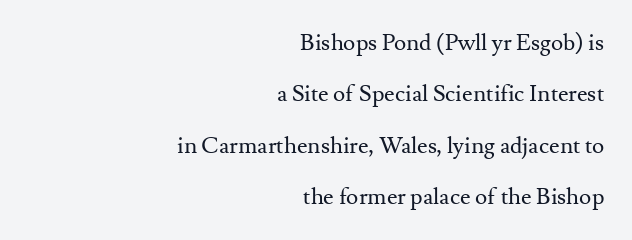
In terms of posture, this sample is upright. Has an underline been added? It has not. Compared with a typical body face, this is equally light or lighter still. These lines are set flush right with a ragged left edge. You could call the tracking neutral — neither tight nor loose.
